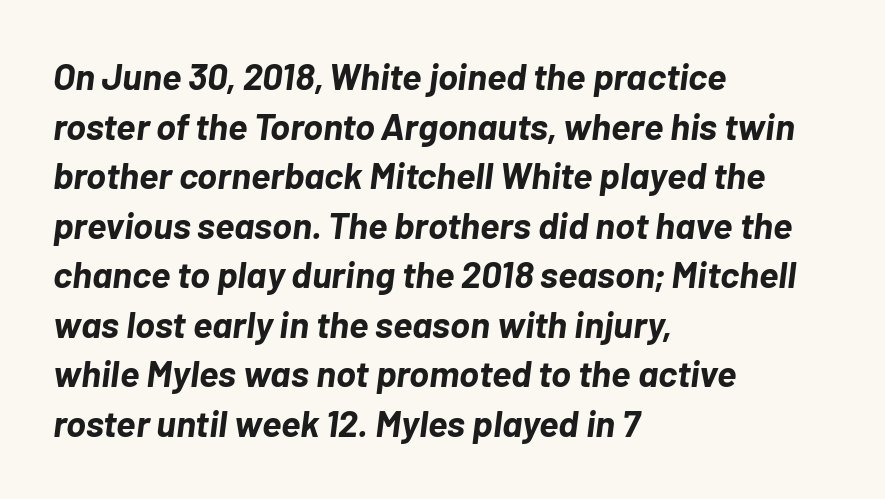
Q: Is the text bold? A: Yes.
Q: Is the text italic (slanted)? A: Yes, it leans right by about 7 degrees.
Q: Is the text underlined? A: No.
Q: How is the paragraph aligned? A: Left-aligned.
Q: Is the spacing between letters normal or unusually wide? A: Normal.
Q: Is the spacing between lines tight, normal or loose? A: Normal.
Q: Width (condensed, normal, or wide)? A: Normal.
Q: Stroke contrast? A: Low.
Q: x-height? A: Medium.
Q: Monospaced? A: No.
